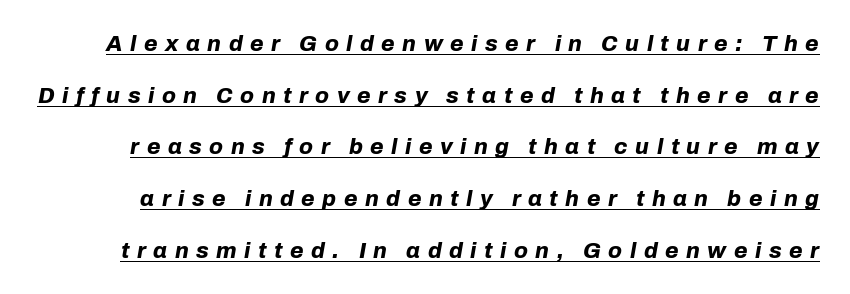
Q: Is the text bold? A: Yes.
Q: Is the text italic (slanted)? A: Yes, it leans right by about 10 degrees.
Q: Is the text underlined? A: Yes.
Q: Is the spacing between letters normal or unusually wide? A: Unusually wide.
Q: Is the spacing between lines tight, normal or loose? A: Loose.
